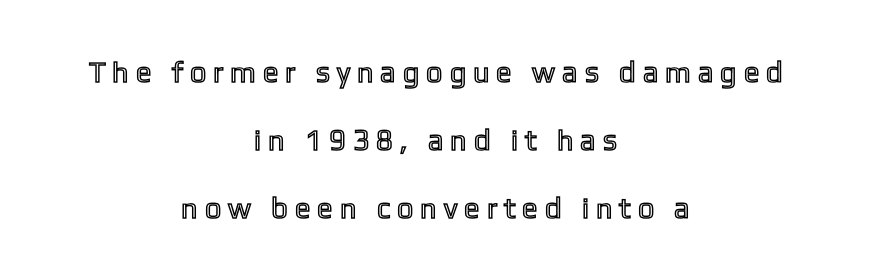
The image shows 29 px condensed type, upright; set centered, loose line spacing (2.34x), unusually wide letter spacing (+0.31 em), not underlined; a medium x-height.
